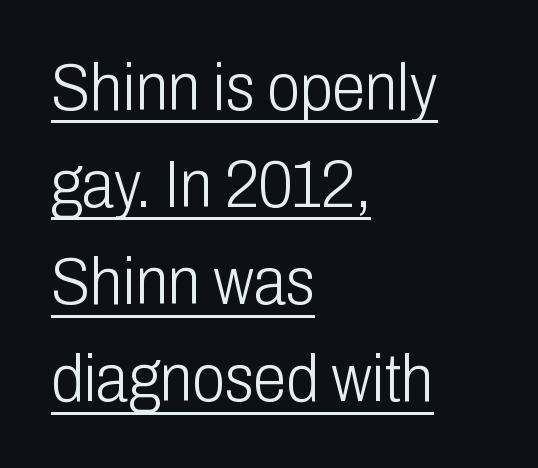
Emphasis is given by a line drawn under the lettering. Caption: multi-line text, flush left, ragged right. Is this a fixed-width face? No — the glyphs have proportional, varying widths. Is the stroke heavy? The answer is a plain regular-or-lighter. A typesetter would label this face a sans. In terms of letterspacing, this is plain default setting.
